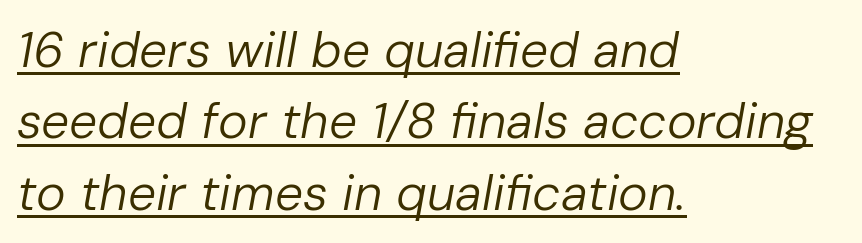
Varying glyph widths throughout — classic text-font behaviour. The specimen includes a rule beneath the text block's lines. The gaps between neighbouring characters are ordinary and unremarkable. Reading down the block, your eye returns to a fixed left position each line.
